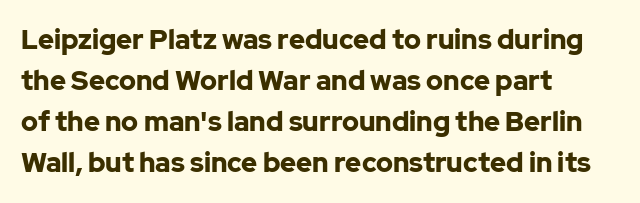
Q: Is the text bold? A: Yes.
Q: Is the text italic (slanted)? A: No, it is upright.
Q: Is the text underlined? A: No.
Q: How is the paragraph aligned? A: Left-aligned.
Q: Is the spacing between letters normal or unusually wide? A: Normal.
Q: Is the spacing between lines tight, normal or loose? A: Normal.
